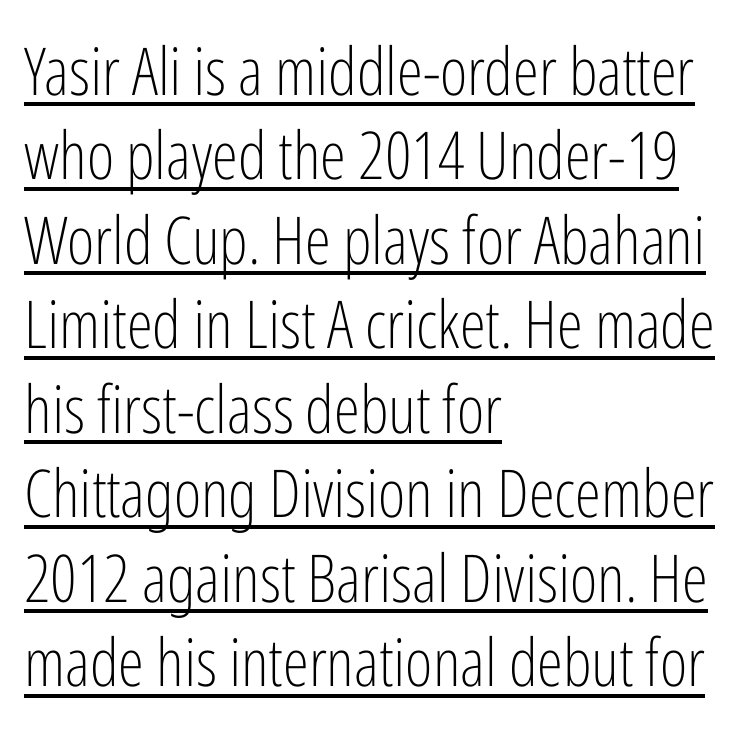
Check the space under the baseline: a stroke is drawn there. The rendering uses a moderate line-height, typical for paragraphs. The passage shown is not bold in any degree. The characters display no serif detailing; their extremities are plain.
